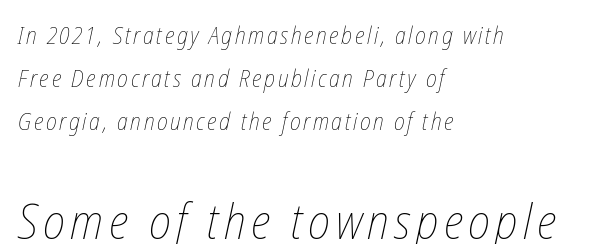
Q: Is the text bold? A: No.
Q: Is the text underlined? A: No.
Q: How is the paragraph aligned? A: Left-aligned.
Q: Which block of text is set in a larger size, the first (top) or the second (bottom)? A: The second (bottom) one.
Q: Width (condensed, normal, or wide)? A: Condensed.
Q: Stroke contrast? A: Low.
Q: x-height? A: Medium.
Q: Monospaced? A: No.
